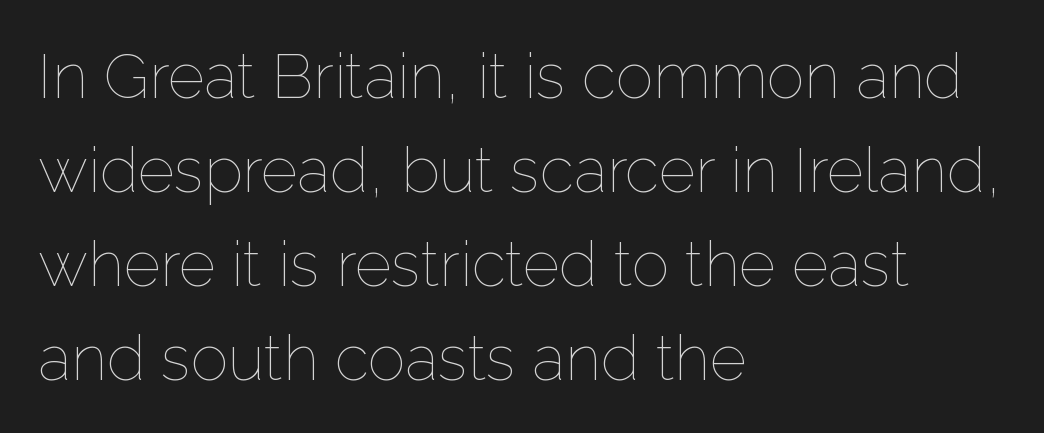
{"italic": "no", "bold": "no", "weight": "thin", "width": "normal", "stroke_contrast": "low", "x_height": "medium", "monospaced": "no", "underline": "no", "align": "left", "line_spacing": "normal", "line_spacing_ratio": 1.49, "letter_spacing": "normal", "letter_spacing_em": 0.0, "glyph_px": 63}
